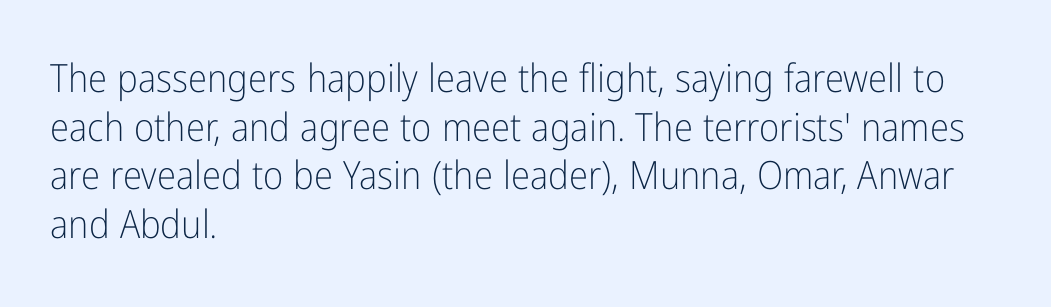
{"serif": "no", "italic": "no", "bold": "no", "weight": "light", "width": "condensed", "stroke_contrast": "low", "x_height": "medium", "monospaced": "no", "underline": "no", "align": "left", "line_spacing": "normal", "line_spacing_ratio": 1.25, "letter_spacing": "normal", "letter_spacing_em": 0.0, "glyph_px": 39}
